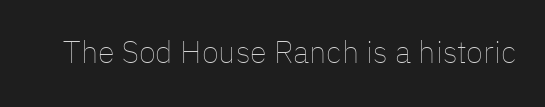
The image shows 31 px thin type, upright; set normal letter spacing, not underlined; low stroke contrast and a medium x-height.
